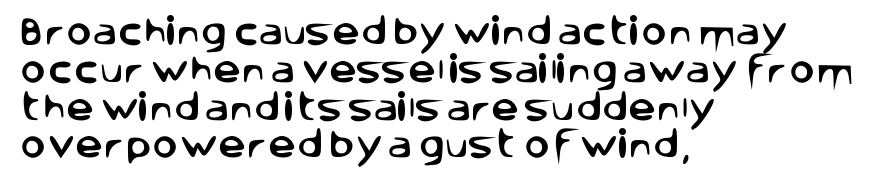
Designer's note — italics off, roman on. Character widths vary here, with narrow letters taking less room than wide ones. The type family on display is of the sans-serif kind. Here the glyphs are tracked normally, forming tight word shapes. Decoration check: the copy has no underline.
